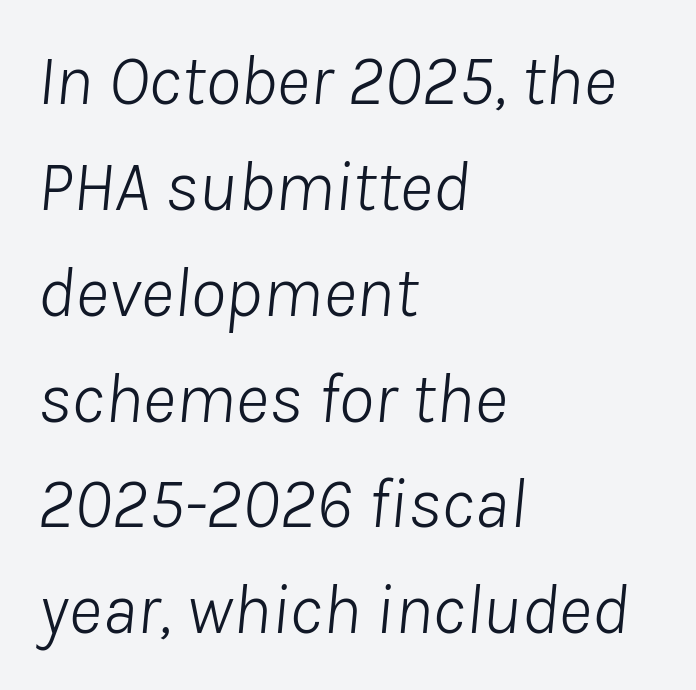
Line beginnings align vertically; line endings do not. Rule under the text: the space is simply empty. Whoever set this chose a conventional vertical rhythm. You could not count columns in this text — the font is proportionally spaced. It's the slanting kind of type.
